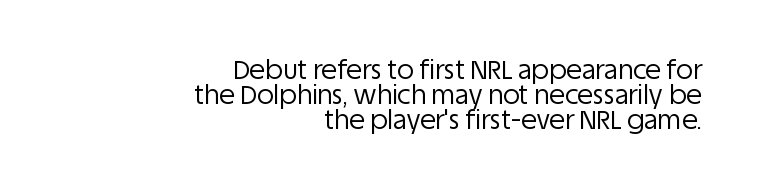
Is the letter spacing exaggerated? No — it looks like the ordinary default. Plain, unruled lines of type. This is not heavy type; no bold has been used. The lines are quadded right. Posture: straight, roman, zero tilt. Very little white space separates one row of letters from the next.
